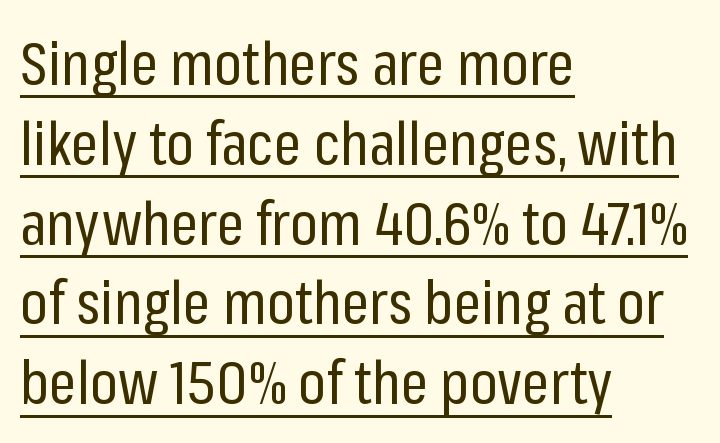
Q: Is the text bold? A: No.
Q: Is the text italic (slanted)? A: No, it is upright.
Q: Is the typeface a serif or a sans-serif typeface? A: Sans-serif.
Q: Is the text underlined? A: Yes.
Q: How is the paragraph aligned? A: Left-aligned.
Q: Is the spacing between letters normal or unusually wide? A: Normal.
Q: Is the spacing between lines tight, normal or loose? A: Normal.
Q: Width (condensed, normal, or wide)? A: Condensed.
Q: Stroke contrast? A: Low.
Q: x-height? A: Medium.
Q: Monospaced? A: No.
